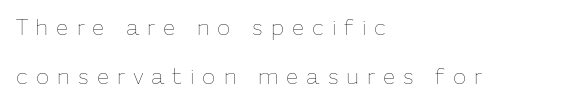
Q: Is the text bold? A: No.
Q: Is the text italic (slanted)? A: No, it is upright.
Q: Is the text underlined? A: No.
Q: How is the paragraph aligned? A: Left-aligned.
Q: Is the spacing between letters normal or unusually wide? A: Unusually wide.
Q: Is the spacing between lines tight, normal or loose? A: Loose.
